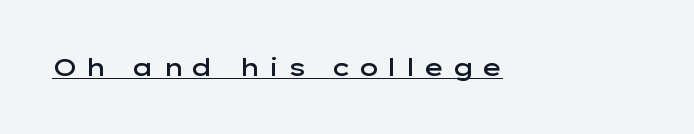
Q: Is the text bold? A: Semi-bold.
Q: Is the text italic (slanted)? A: No, it is upright.
Q: Is the text underlined? A: Yes.
Q: Is the spacing between letters normal or unusually wide? A: Unusually wide.
